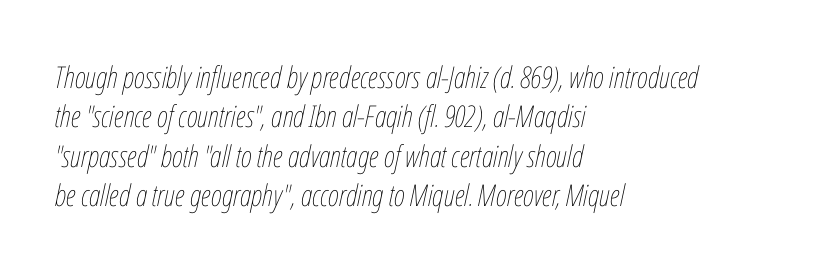
Q: Is the text bold? A: No.
Q: Is the text italic (slanted)? A: Yes, it leans right by about 12 degrees.
Q: Is the text underlined? A: No.
Q: How is the paragraph aligned? A: Left-aligned.
Q: Is the spacing between letters normal or unusually wide? A: Normal.
Q: Is the spacing between lines tight, normal or loose? A: Normal.
Q: Width (condensed, normal, or wide)? A: Condensed.
Q: Stroke contrast? A: Low.
Q: x-height? A: Medium.
Q: Monospaced? A: No.
